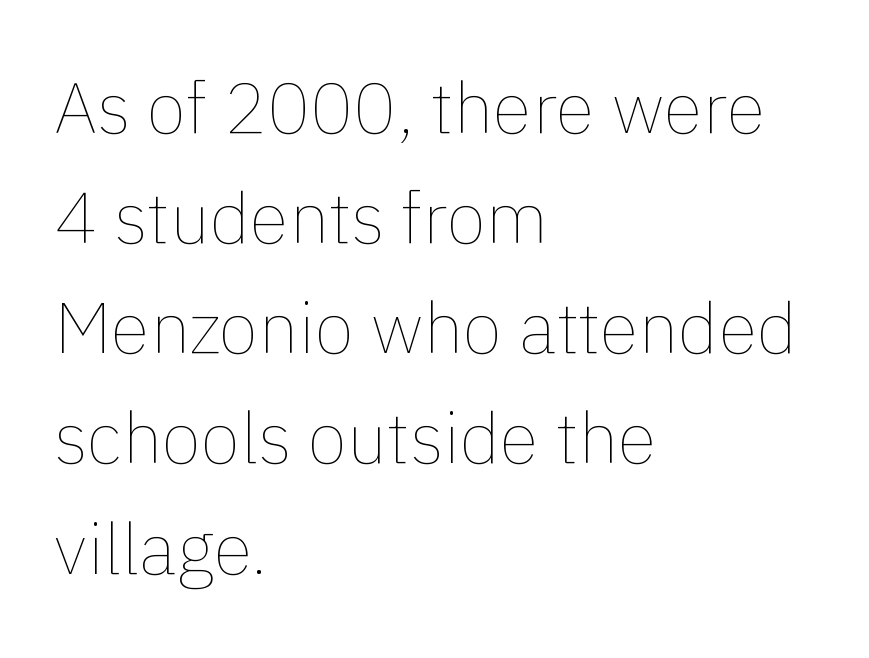
Compared with a typical body face, this is equally light or lighter still. Nobody drew a line under any word here. The lines are quadded left. Rendered with straight, roman letterforms.
